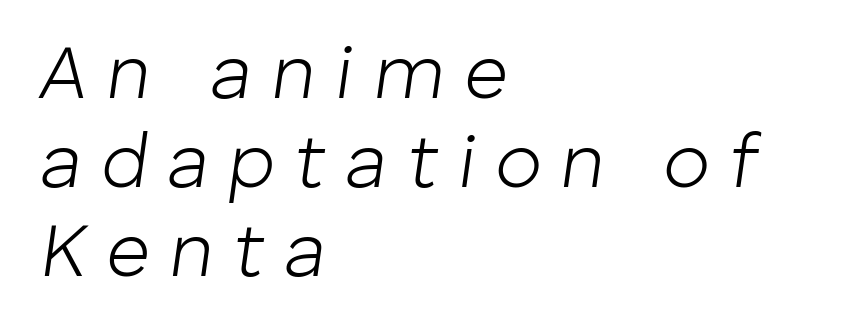
Q: Is the text bold? A: No.
Q: Is the text italic (slanted)? A: Yes, it leans right by about 8 degrees.
Q: Is the text underlined? A: No.
Q: How is the paragraph aligned? A: Left-aligned.
Q: Is the spacing between letters normal or unusually wide? A: Unusually wide.
Q: Width (condensed, normal, or wide)? A: Normal.
Q: Stroke contrast? A: Low.
Q: x-height? A: Medium.
Q: Monospaced? A: No.
